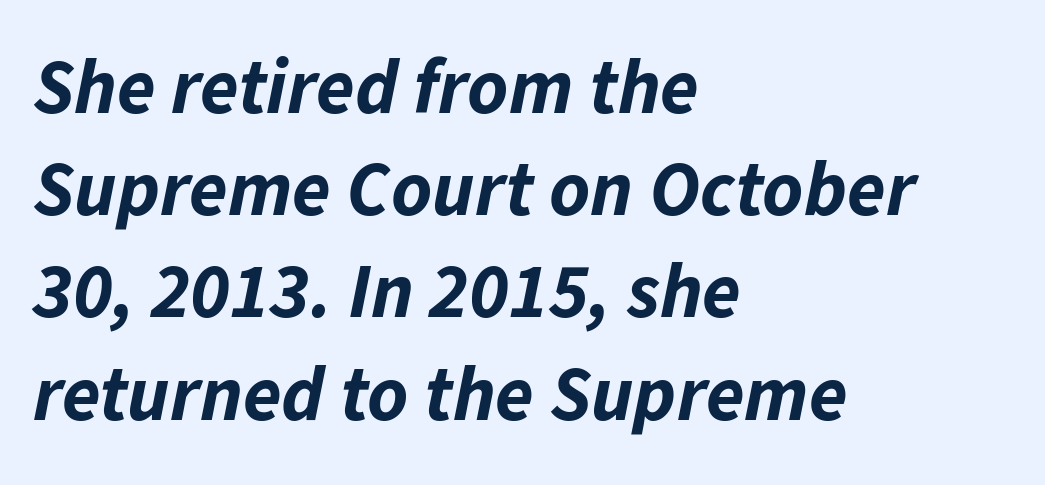
The image shows 78 px bold type, italic (leaning right); set left-aligned, normal line spacing (1.31x), normal letter spacing, not underlined; low stroke contrast and a medium x-height.
